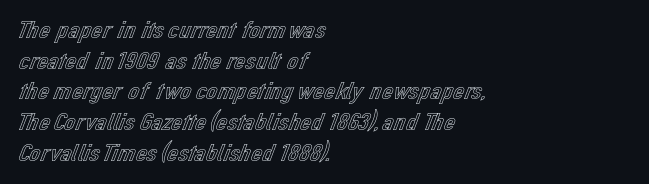
Which margin do the lines hug? The left one — the right edge is uneven. Bare-footed words on every line. Here the glyphs are tracked normally, forming tight word shapes.
